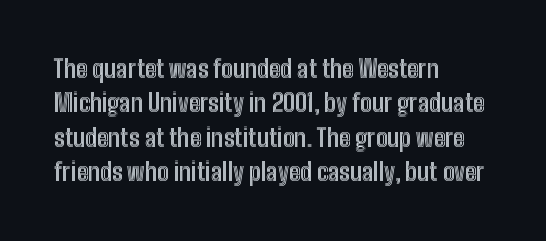
{"italic": "no", "underline": "no", "align": "left", "line_spacing": "normal", "line_spacing_ratio": 1.43, "letter_spacing": "normal", "letter_spacing_em": 0.0, "glyph_px": 24}
